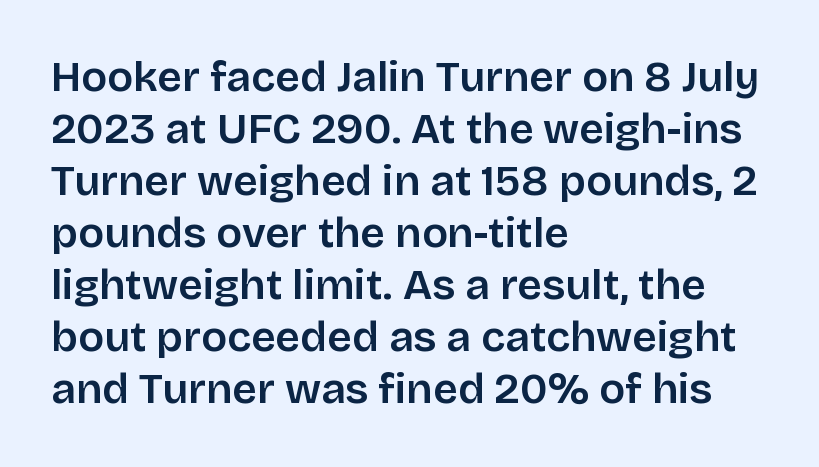
Each row of text sits above clean, open space. A typesetter would call this proportional, since set widths differ per character. Line beginnings align vertically; line endings do not. A typesetter would label this face a sans. There is no visible air inserted between adjacent glyphs.
